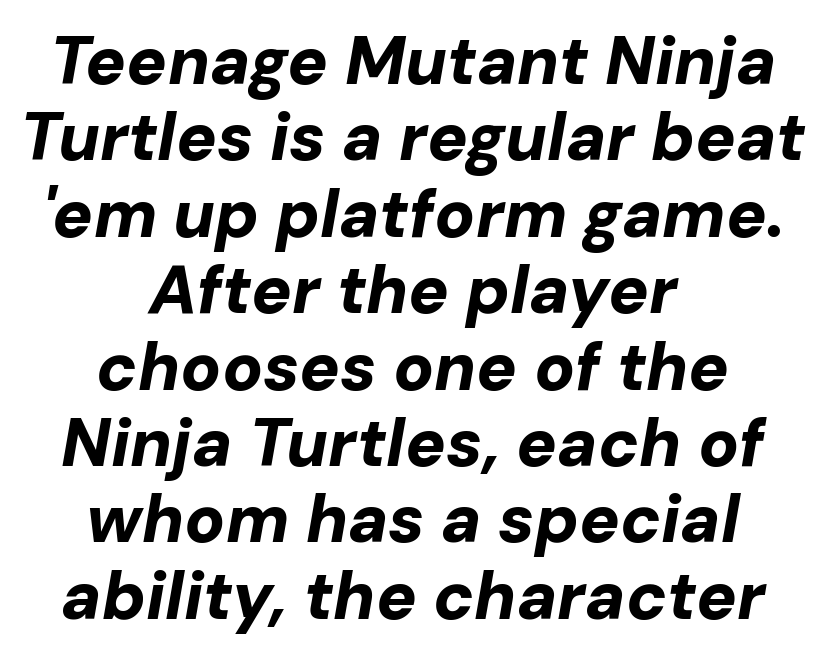
Q: Is the text bold? A: Yes.
Q: Is the text italic (slanted)? A: Yes, it leans right by about 10 degrees.
Q: Is the text underlined? A: No.
Q: How is the paragraph aligned? A: Centered.
Q: Is the spacing between letters normal or unusually wide? A: Normal.
Q: Is the spacing between lines tight, normal or loose? A: Tight.
Q: Width (condensed, normal, or wide)? A: Normal.
Q: Stroke contrast? A: Low.
Q: x-height? A: Medium.
Q: Monospaced? A: No.
